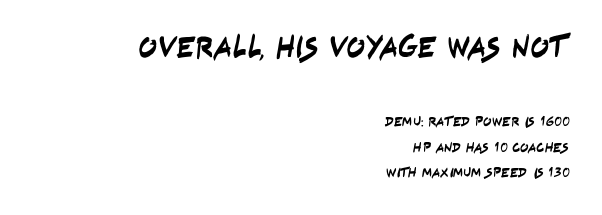
The image shows 31 px condensed sans-serif type; set right-aligned, line spacing 1.84x, normal letter spacing, not underlined; the first (top) block is 2.21x larger; low stroke contrast and a large x-height.
